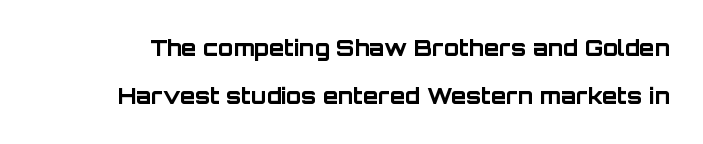
{"italic": "no", "bold": "yes", "underline": "no", "line_spacing": "loose", "line_spacing_ratio": 2.2, "letter_spacing": "normal", "letter_spacing_em": 0.0, "glyph_px": 22}
